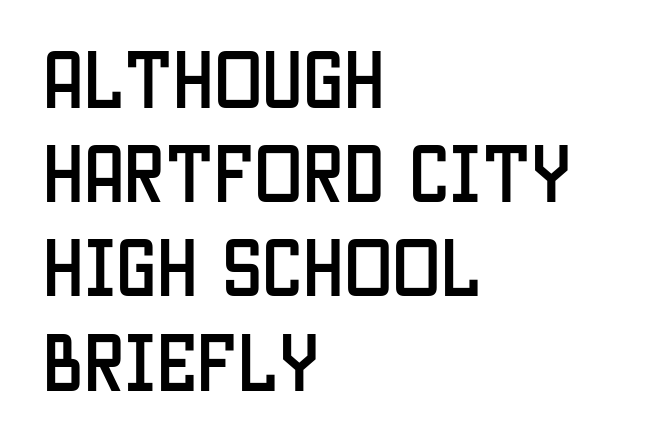
Q: Is the text italic (slanted)? A: No, it is upright.
Q: Is the typeface a serif or a sans-serif typeface? A: Sans-serif.
Q: Is the text underlined? A: No.
Q: How is the paragraph aligned? A: Left-aligned.
Q: Is the spacing between letters normal or unusually wide? A: Normal.
Q: Is the spacing between lines tight, normal or loose? A: Normal.
Q: Width (condensed, normal, or wide)? A: Condensed.
Q: Stroke contrast? A: Low.
Q: x-height? A: Large.
Q: Monospaced? A: No.
